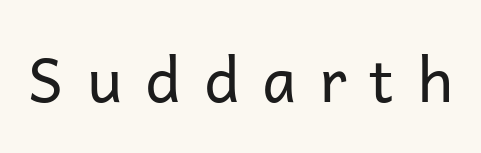
Q: Is the text bold? A: No.
Q: Is the text italic (slanted)? A: No, it is upright.
Q: Is the typeface a serif or a sans-serif typeface? A: Sans-serif.
Q: Is the text underlined? A: No.
Q: Is the spacing between letters normal or unusually wide? A: Unusually wide.
Q: Width (condensed, normal, or wide)? A: Normal.
Q: Stroke contrast? A: Low.
Q: x-height? A: Medium.
Q: Monospaced? A: No.
